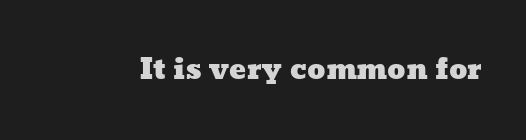
{"width": "wide", "stroke_contrast": "low", "x_height": "medium", "monospaced": "no", "underline": "no", "letter_spacing": "normal", "letter_spacing_em": 0.0, "glyph_px": 28}
